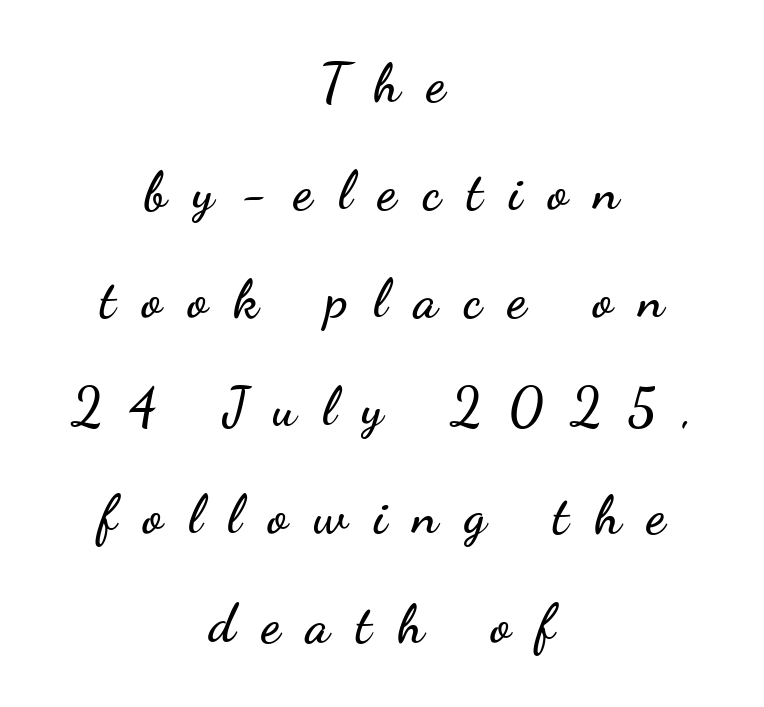
Descenders hang freely into open space. Type style note: lacks serifs. Notice the wide empty band between every row — that's loose leading. Neither beginnings nor endings align; midpoints do. What stands out about the letter spacing? Its width — letters are far apart.
